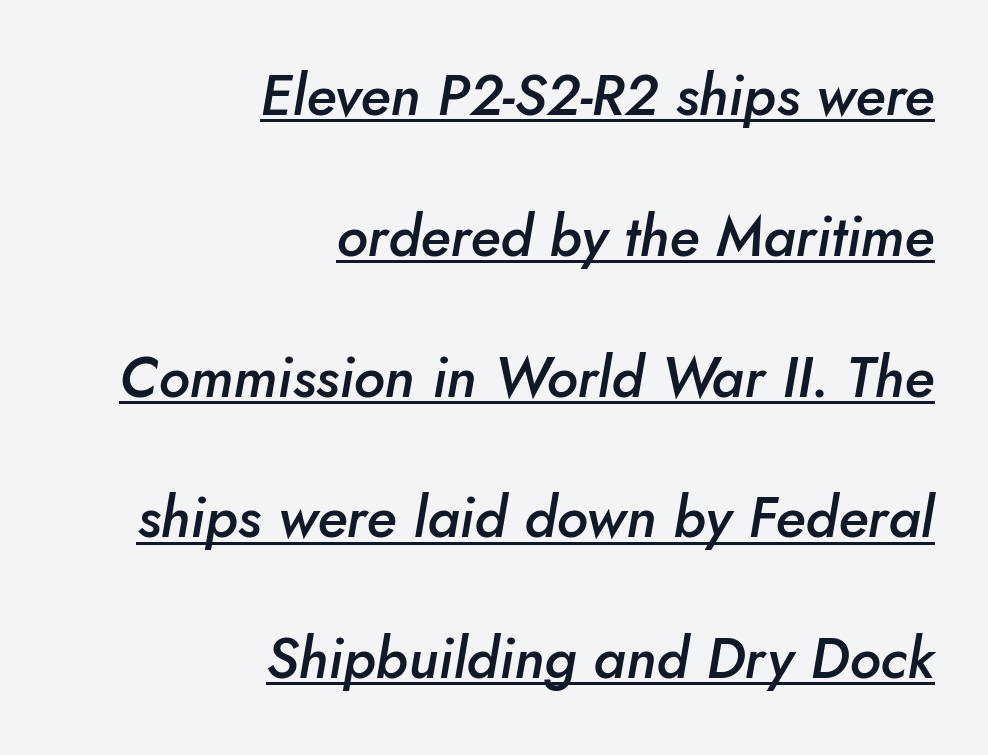
{"italic": "yes", "lean": "right", "slant_degrees": 10, "bold": "semi", "weight": "semibold", "width": "normal", "stroke_contrast": "low", "x_height": "small", "monospaced": "no", "underline": "yes", "align": "right", "line_spacing": "loose", "line_spacing_ratio": 2.47, "letter_spacing": "normal", "letter_spacing_em": 0.0, "glyph_px": 57}
